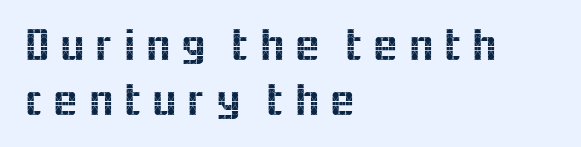
Caption: multi-line text, flush left, ragged right. Plain, unruled lines of type. Examine the stroke ends and you'll find no serifs. This sample has the flowing, uneven cadence of proportional lettering. Nope, not italic — everything's standing straight.
